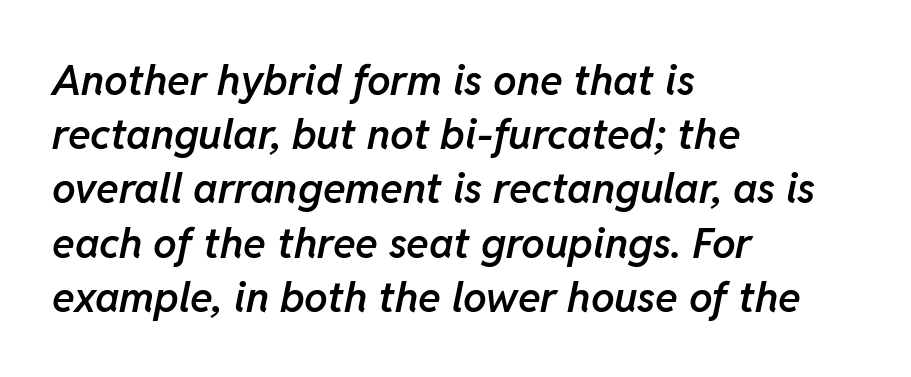
The image shows 42 px semibold type, italic (leaning right); set left-aligned, normal line spacing (1.29x), normal letter spacing, not underlined; low stroke contrast and a medium x-height.
